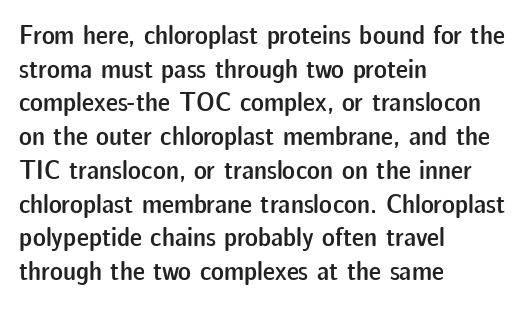
Does the copy run flush right? No — it runs flush left. The passage shown has conventional tracking throughout. Compared with an ordinary text face, these strokes are moderately heavier — a semibold. Unlike italic type, these characters show no tilt at all. No word sits above an underline.
